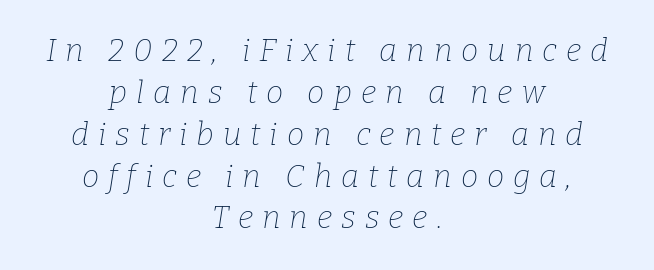
{"serif": "yes", "italic": "yes", "lean": "right", "slant_degrees": 9, "bold": "no", "weight": "thin", "width": "normal", "stroke_contrast": "low", "x_height": "medium", "monospaced": "no", "underline": "no", "align": "center", "line_spacing": "normal", "line_spacing_ratio": 1.35, "letter_spacing": "wide", "letter_spacing_em": 0.29, "glyph_px": 31}
